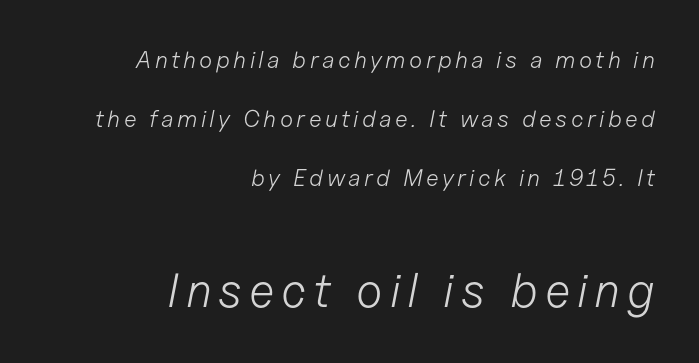
The image shows 48 px light type, italic (leaning right); set right-aligned, loose line spacing (2.46x), not underlined; the second (bottom) block is 2.0x larger; low stroke contrast and a medium x-height.
